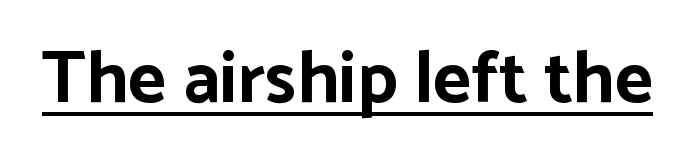
Q: Is the text bold? A: Yes.
Q: Is the text italic (slanted)? A: No, it is upright.
Q: Is the typeface a serif or a sans-serif typeface? A: Sans-serif.
Q: Is the text underlined? A: Yes.
Q: Is the spacing between letters normal or unusually wide? A: Normal.
Q: Width (condensed, normal, or wide)? A: Normal.
Q: Stroke contrast? A: Low.
Q: x-height? A: Medium.
Q: Monospaced? A: No.
